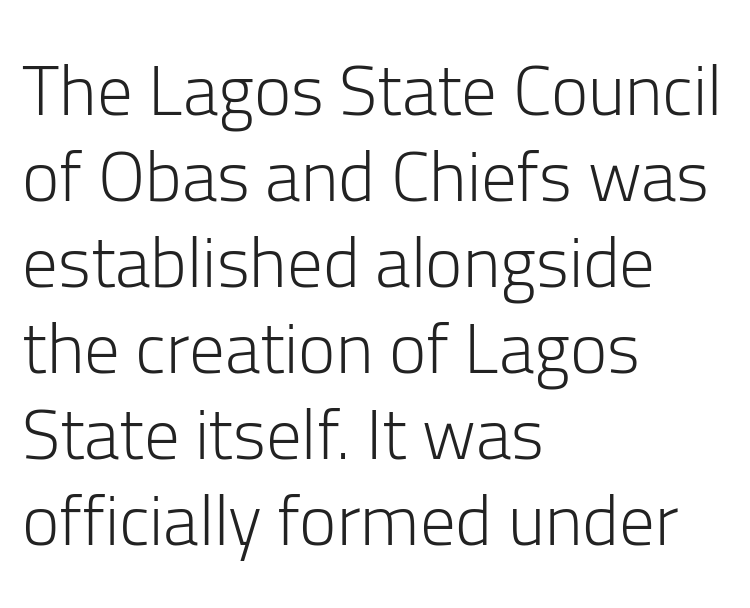
The passage shown is not underscored anywhere. Each line starts at the same left margin while the right side varies. The font sits on the lighter half of the weight spectrum, regular included. Grotesque or geometric, the face here clearly has no serifs. Ascenders rise straight up at ninety degrees.
